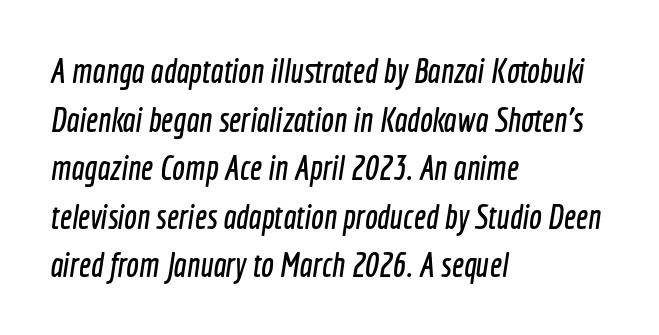
The image shows 34 px condensed sans-serif type; set left-aligned, normal line spacing (1.43x), normal letter spacing, not underlined; a medium x-height.
